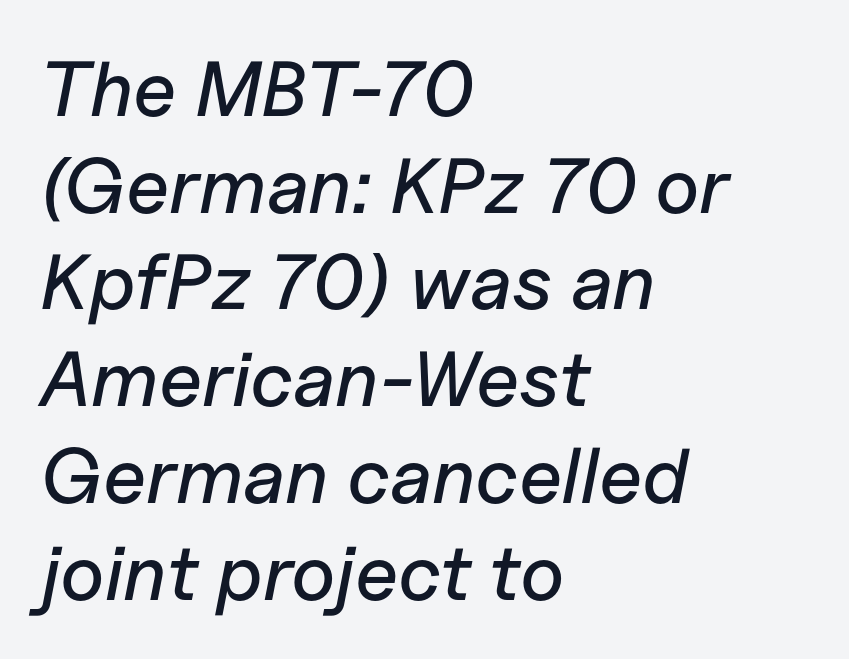
{"italic": "yes", "lean": "right", "slant_degrees": 11, "width": "normal", "stroke_contrast": "low", "x_height": "medium", "monospaced": "no", "underline": "no", "align": "left", "line_spacing_ratio": 1.24, "letter_spacing": "normal", "letter_spacing_em": 0.0, "glyph_px": 78}
